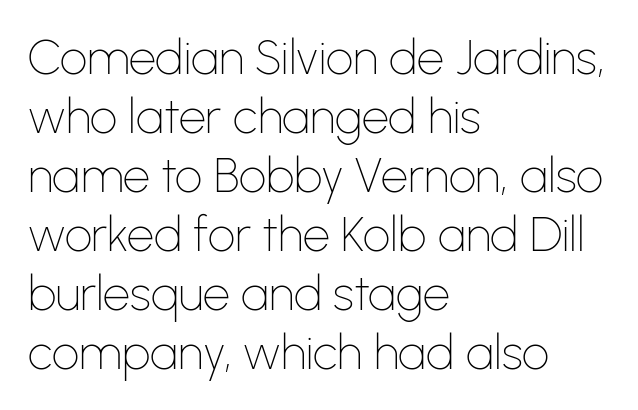
{"serif": "no", "italic": "no", "bold": "no", "weight": "thin", "width": "normal", "stroke_contrast": "low", "x_height": "medium", "monospaced": "no", "underline": "no", "align": "left", "line_spacing_ratio": 1.23, "letter_spacing": "normal", "letter_spacing_em": 0.0, "glyph_px": 48}
